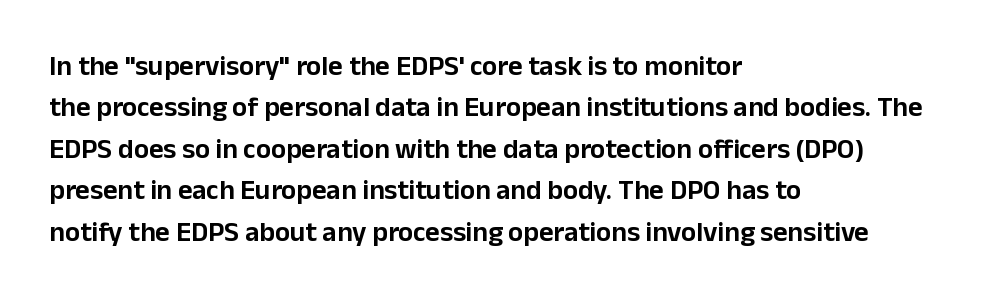
Q: Is the text italic (slanted)? A: No, it is upright.
Q: Is the typeface a serif or a sans-serif typeface? A: Sans-serif.
Q: Is the text underlined? A: No.
Q: How is the paragraph aligned? A: Left-aligned.
Q: Is the spacing between letters normal or unusually wide? A: Normal.
Q: Is the spacing between lines tight, normal or loose? A: Normal.
Q: Width (condensed, normal, or wide)? A: Normal.
Q: Stroke contrast? A: Low.
Q: x-height? A: Medium.
Q: Monospaced? A: No.
